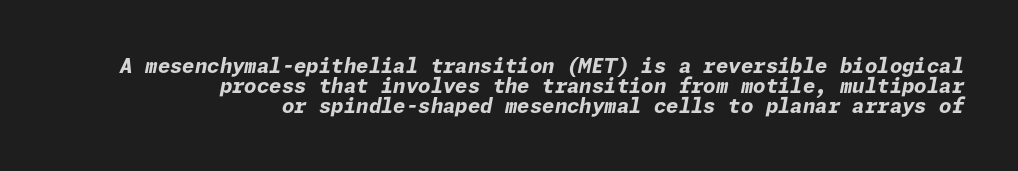
Beneath every word, the page is bare. Slanted lettering throughout. Horizontal bands of white between lines are thin slivers. Does the copy run flush right? Yes — the right margin is perfectly even. Tracking value appears to be zero — textbook default spacing.
